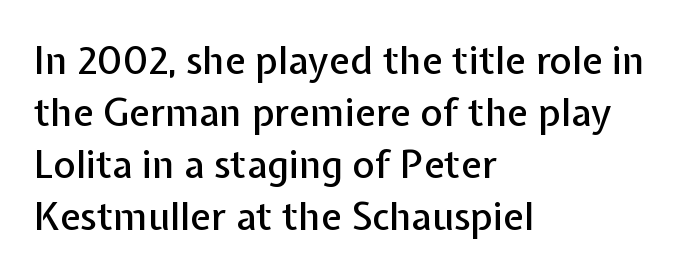
These lines sit exactly where default settings would place them. No feet cap the strokes, marking this as sans-serif type. Is there any slant? The stems are plumb. Think of a printed novel: that variable character pitch is what you see here. Students, note that the glyphs here touch the page at normal intervals. All the whitespace from short lines collects on the right.
